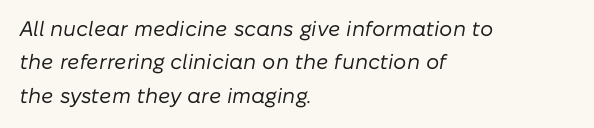
Default kerning and tracking; the words read as compact shapes. The glyphs are unaccompanied by any horizontal stroke below them. No extra ink here — the face is not bold. This sample keeps an unexceptional amount of space between lines. The passage shown leans; its letterforms are oblique.
